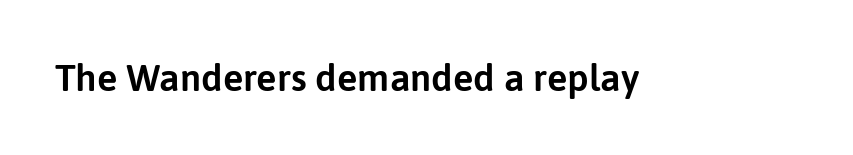
The string is rendered with underlining switched off. Is this a sans? Yes — the strokes have no serifs. Character widths vary here, with narrow letters taking less room than wide ones. Posture: vertical. These lines keep a tight, regular rhythm from letter to letter.
